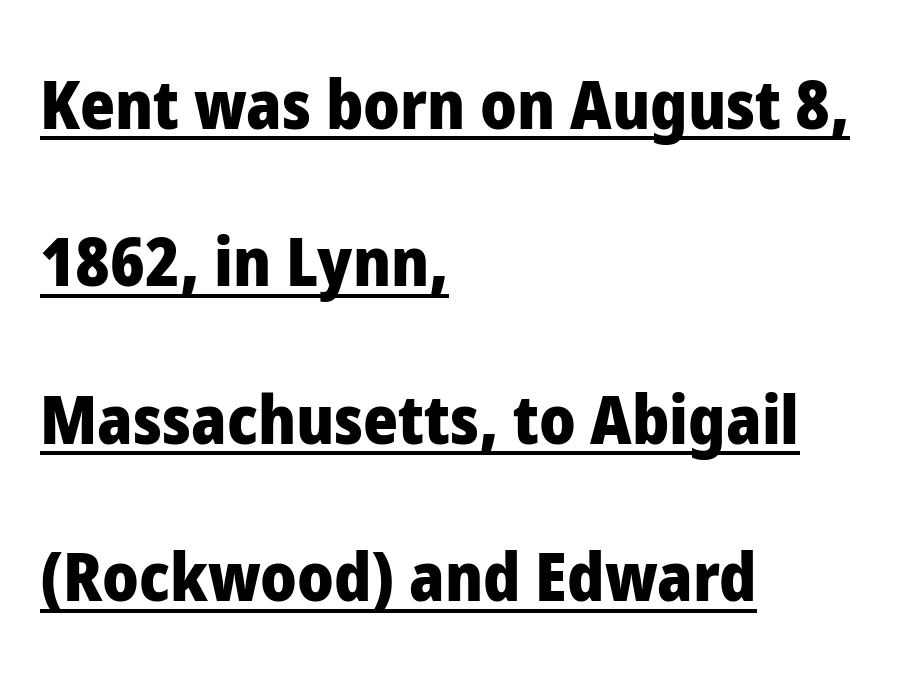
The face used here is proportionally spaced, like ordinary book or web type. The text was rendered using a sans face with plain stroke endings. Every letter is thick-stroked: bold, no question. The rendering anchors every line to the left-hand side. The vertical gap from one line to the next is large. When letters stand straight like this, we call the style roman or upright.
